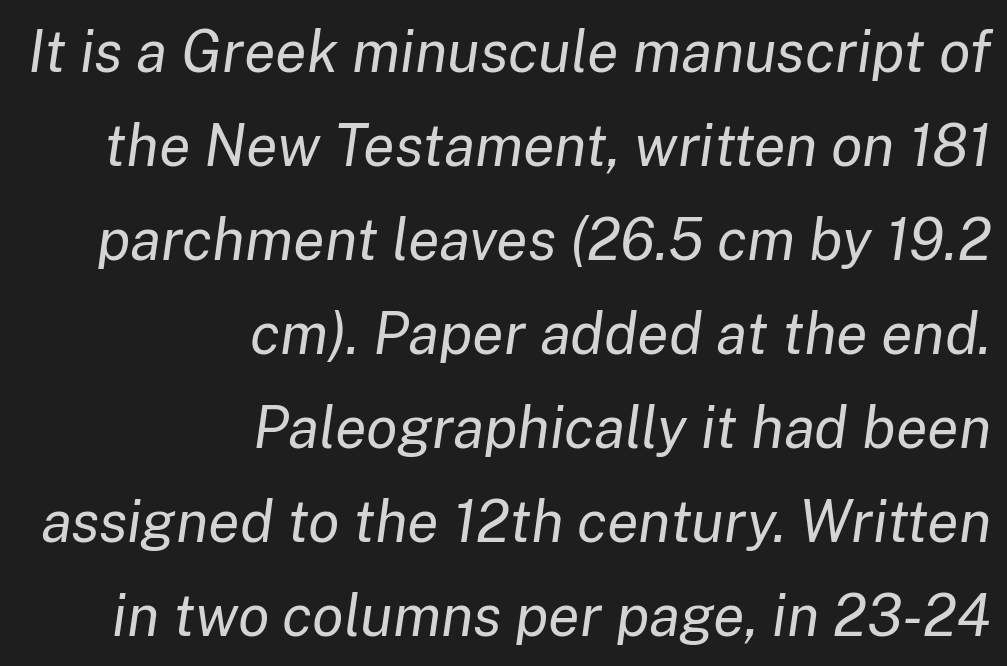
Observe the ordinary spacing: letters are neighbours, not strangers. Just letters on the line, the space beneath them empty. Is this a fixed-width face? No — the glyphs have proportional, varying widths. Where is the straight margin? On the right. How would I describe the line gaps? Plain and ordinary.
